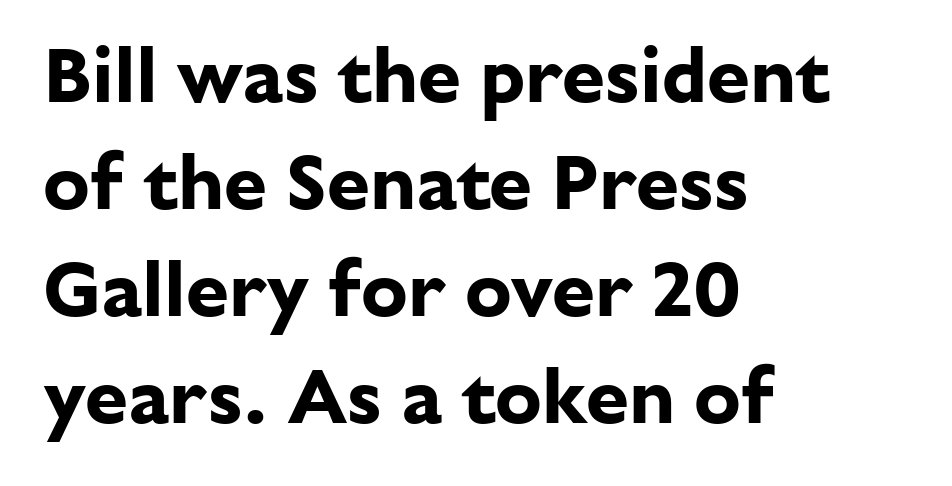
Q: Is the text bold? A: Yes.
Q: Is the text italic (slanted)? A: No, it is upright.
Q: Is the typeface a serif or a sans-serif typeface? A: Sans-serif.
Q: Is the text underlined? A: No.
Q: How is the paragraph aligned? A: Left-aligned.
Q: Is the spacing between letters normal or unusually wide? A: Normal.
Q: Is the spacing between lines tight, normal or loose? A: Normal.
Q: Width (condensed, normal, or wide)? A: Normal.
Q: Stroke contrast? A: Low.
Q: x-height? A: Medium.
Q: Monospaced? A: No.
